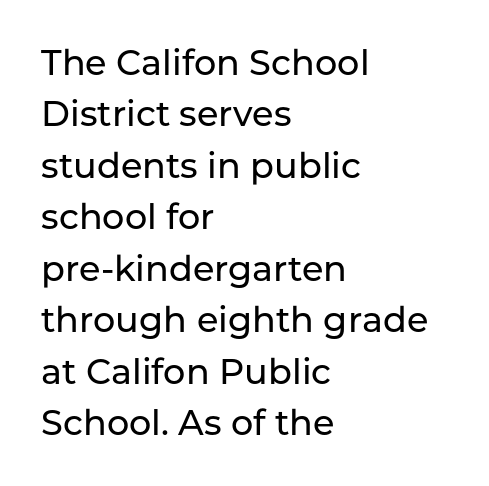
{"serif": "no", "italic": "no", "width": "normal", "stroke_contrast": "low", "x_height": "medium", "monospaced": "no", "underline": "no", "align": "left", "line_spacing": "normal", "line_spacing_ratio": 1.47, "letter_spacing": "normal", "letter_spacing_em": 0.0, "glyph_px": 35}
